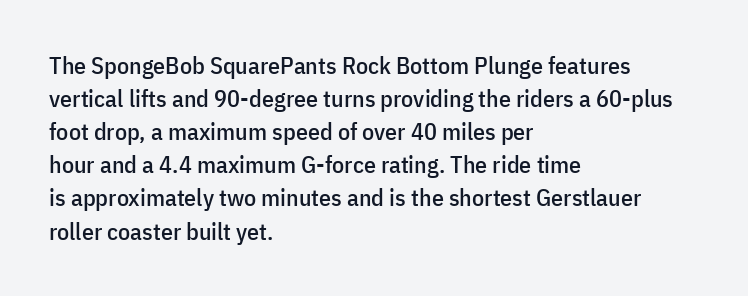
The image shows 24 px text type, upright; set left-aligned, normal line spacing (1.38x), normal letter spacing, not underlined.
